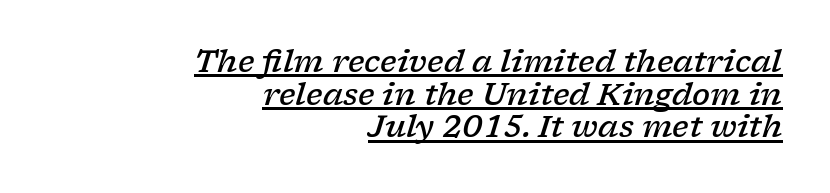
The image shows 30 px semibold, wide serif type, italic (leaning right); set right-aligned, tight line spacing (1.09x), normal letter spacing, underlined; low stroke contrast and a medium x-height.
